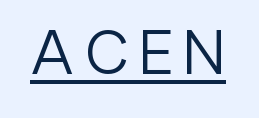
The rendering uses natural spacing where letterforms have individual widths. Observe the absence of serifs on each vertical stroke in this sample. Stem width sits at or under what a default text font uses. Each line of the rendering has a horizontal stroke beneath the glyphs. Characters remain perfectly vertical along every line.
